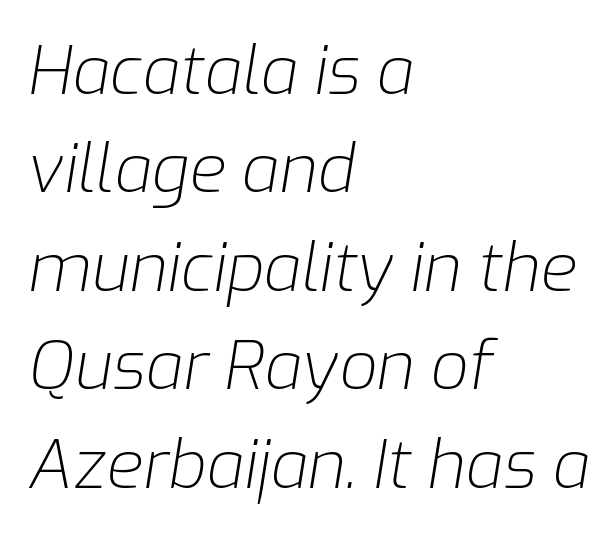
The image shows 67 px light type, italic (leaning right); set left-aligned, normal line spacing (1.47x), normal letter spacing, not underlined; low stroke contrast and a medium x-height.
